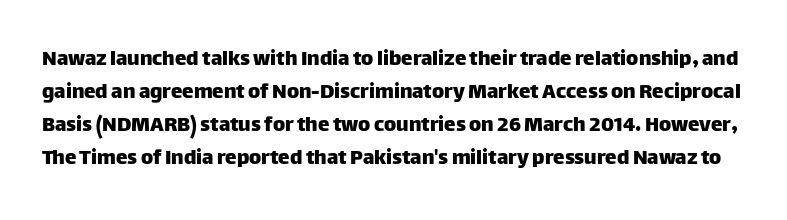
The gap between lines stays unmarked. Students, note that the glyphs here touch the page at normal intervals. In terms of posture, this sample is upright. A normal amount of white space separates one row of letters from the next.
